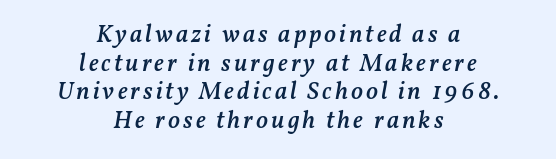
{"italic": "yes", "lean": "right", "slant_degrees": 11, "bold": "semi", "underline": "no", "align": "center", "line_spacing": "tight", "line_spacing_ratio": 1.15, "glyph_px": 25}
